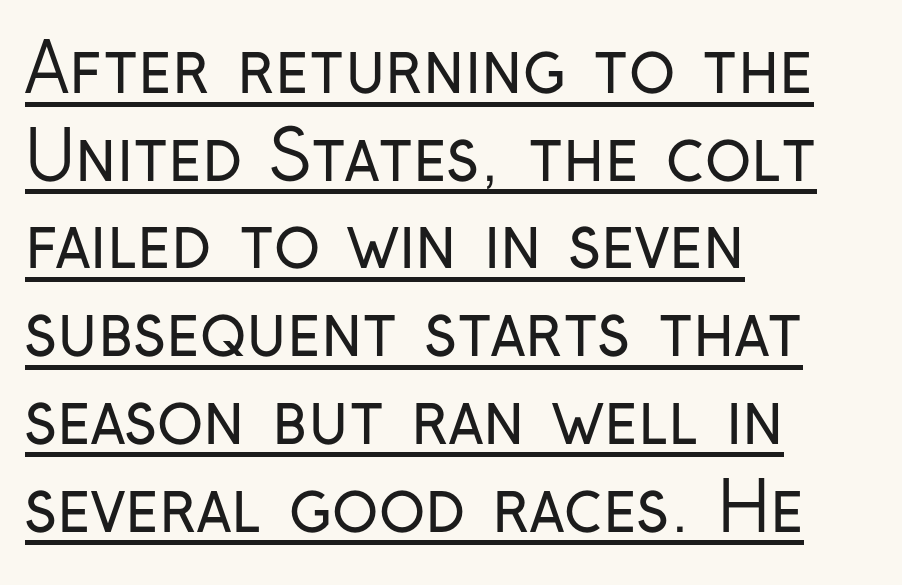
The image shows 68 px regular-weight, condensed sans-serif type, upright; set left-aligned, normal line spacing (1.29x), normal letter spacing, underlined; low stroke contrast and a medium x-height.
